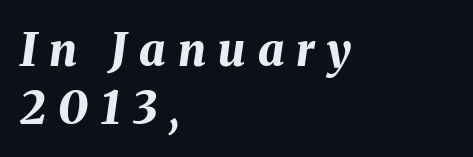
{"italic": "yes", "lean": "right", "slant_degrees": 8, "bold": "yes", "weight": "bold", "width": "normal", "stroke_contrast": "medium", "x_height": "medium", "monospaced": "no", "underline": "no", "align": "left", "line_spacing": "normal", "line_spacing_ratio": 1.26, "letter_spacing": "wide", "letter_spacing_em": 0.27, "glyph_px": 46}
